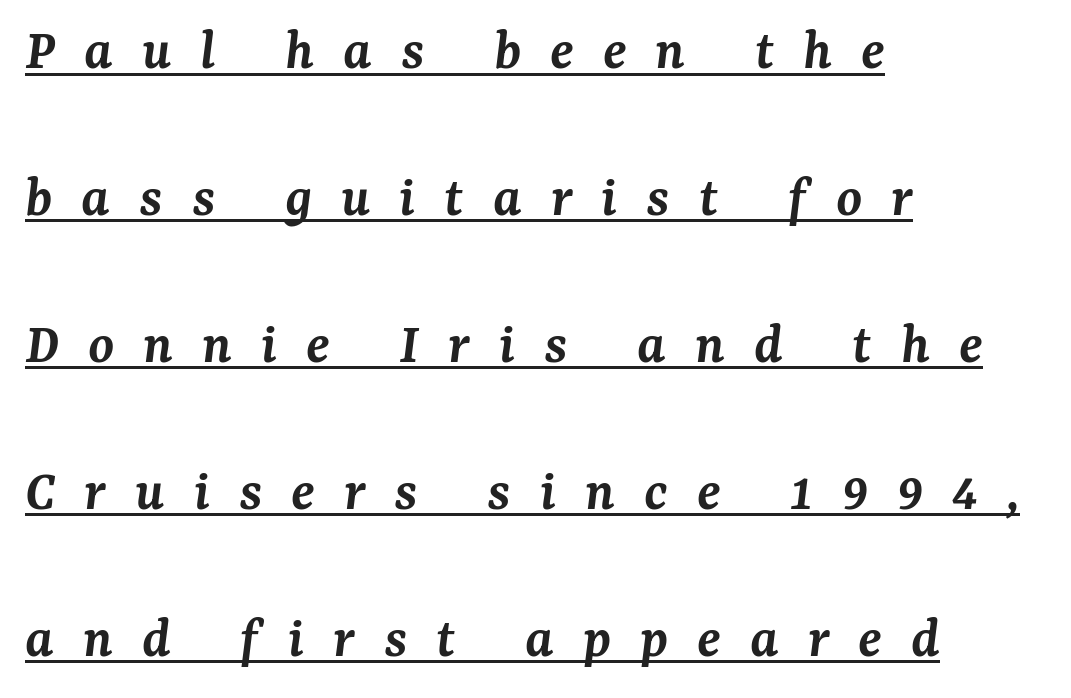
The image shows 59 px semibold serif type, italic (leaning right); set left-aligned, loose line spacing (2.49x), unusually wide letter spacing (+0.49 em), underlined; medium stroke contrast and a medium x-height.
